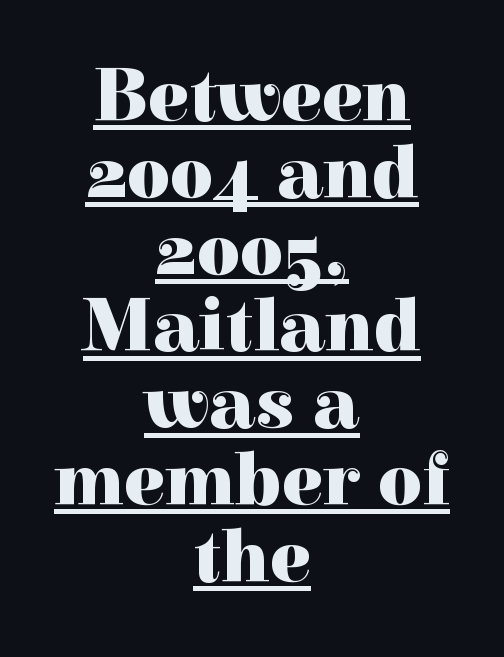
{"serif": "yes", "italic": "no", "bold": "yes", "weight": "heavy", "width": "normal", "x_height": "medium", "monospaced": "no", "underline": "yes", "align": "center", "line_spacing": "tight", "line_spacing_ratio": 1.01, "letter_spacing": "normal", "letter_spacing_em": 0.0, "glyph_px": 76}
